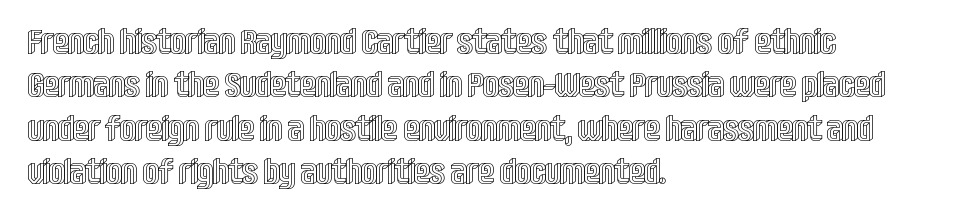
Q: Is the text italic (slanted)? A: No, it is upright.
Q: Is the text underlined? A: No.
Q: How is the paragraph aligned? A: Left-aligned.
Q: Is the spacing between letters normal or unusually wide? A: Normal.
Q: Width (condensed, normal, or wide)? A: Condensed.
Q: x-height? A: Large.
Q: Monospaced? A: No.
